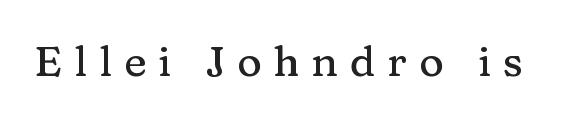
Q: Is the text italic (slanted)? A: No, it is upright.
Q: Is the typeface a serif or a sans-serif typeface? A: Serif.
Q: Is the text underlined? A: No.
Q: Is the spacing between letters normal or unusually wide? A: Unusually wide.
Q: Width (condensed, normal, or wide)? A: Normal.
Q: Stroke contrast? A: Medium.
Q: x-height? A: Medium.
Q: Monospaced? A: No.
